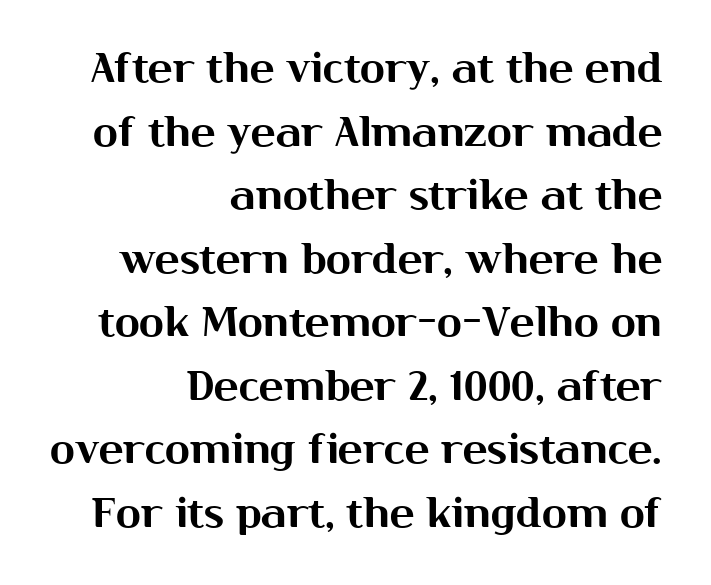
Is this a fixed-width face? No — the glyphs have proportional, varying widths. Standard letterfit; no display-style spreading of the glyphs. Every character sits straight up, as roman type does. A typesetter would label this face a sans. Visually the block forms a straight wall on the right and a jagged coastline on the left. The rows are spaced the way most documents space them.
